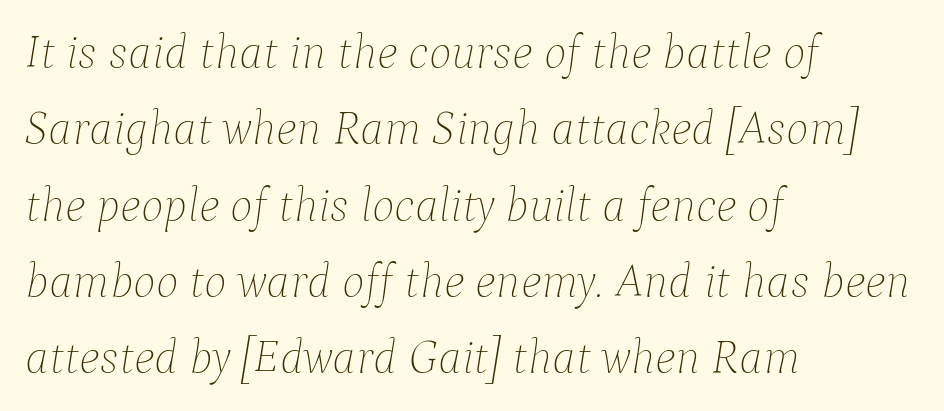
The image shows 48 px thin type, italic (leaning right); set left-aligned, normal line spacing (1.59x), normal letter spacing, not underlined; low stroke contrast and a medium x-height.
